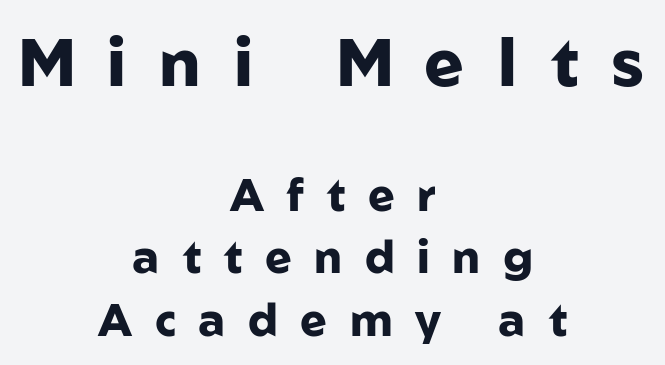
The image shows 67 px heavy sans-serif type, upright; set centered, normal line spacing (1.39x), unusually wide letter spacing (+0.5 em), not underlined; the first (top) block is 1.49x larger; low stroke contrast and a medium x-height.
